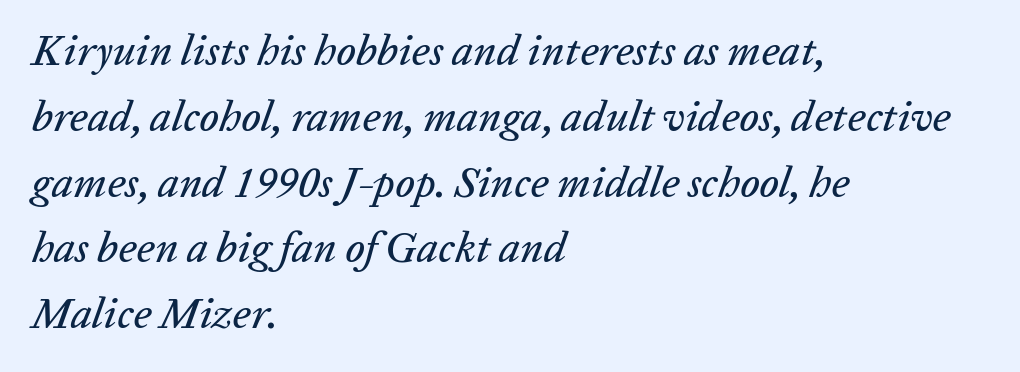
{"italic": "yes", "lean": "right", "slant_degrees": 20, "width": "normal", "stroke_contrast": "low", "x_height": "medium", "monospaced": "no", "underline": "no", "align": "left", "line_spacing": "normal", "line_spacing_ratio": 1.53, "letter_spacing": "normal", "letter_spacing_em": 0.0, "glyph_px": 43}
